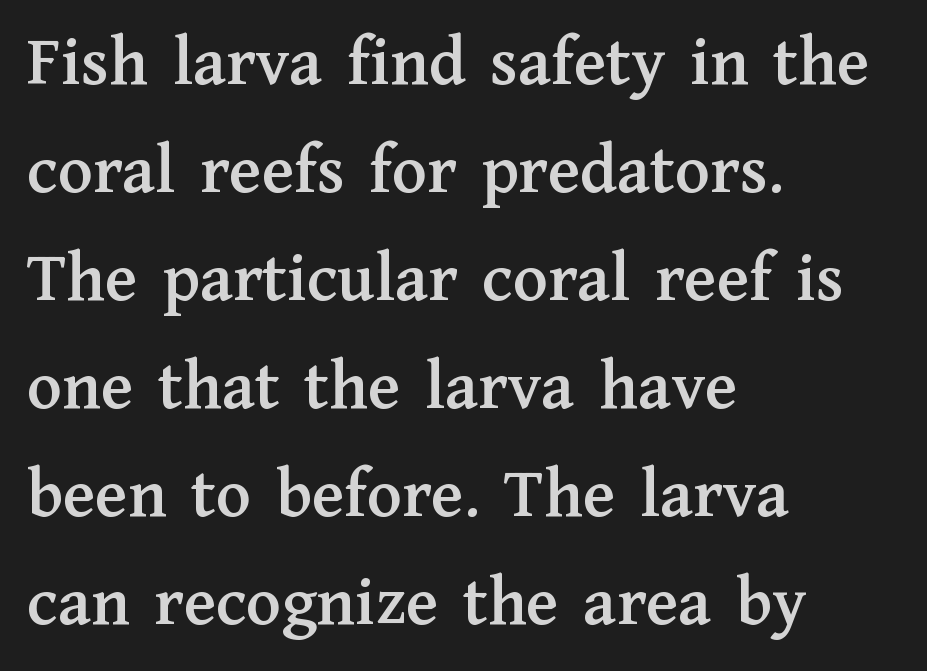
The image shows 72 px serif type, upright; set left-aligned, normal line spacing (1.5x), normal letter spacing, not underlined; medium stroke contrast and a medium x-height.
